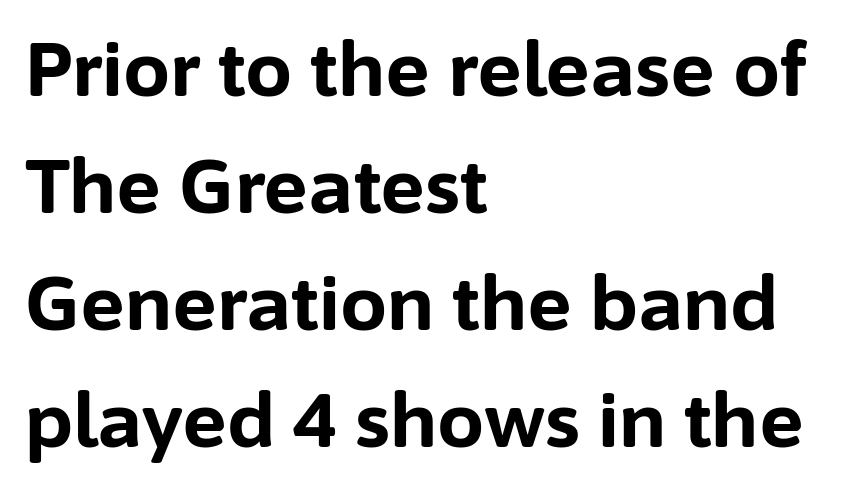
The image shows 75 px bold sans-serif type, upright; set left-aligned, normal line spacing (1.56x), normal letter spacing, not underlined; low stroke contrast and a medium x-height.
